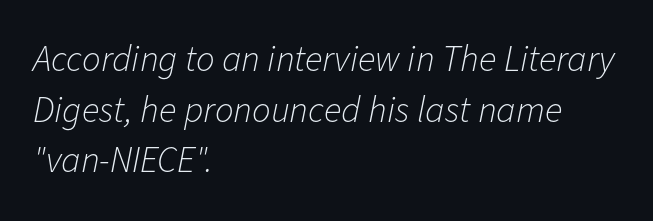
Q: Is the text bold? A: No.
Q: Is the text italic (slanted)? A: Yes, it leans right by about 11 degrees.
Q: Is the text underlined? A: No.
Q: How is the paragraph aligned? A: Left-aligned.
Q: Is the spacing between letters normal or unusually wide? A: Normal.
Q: Is the spacing between lines tight, normal or loose? A: Normal.
Q: Width (condensed, normal, or wide)? A: Normal.
Q: Stroke contrast? A: Low.
Q: x-height? A: Medium.
Q: Monospaced? A: No.
